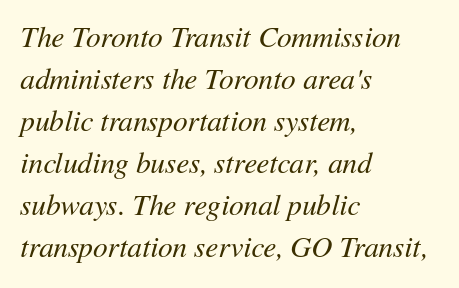
{"italic": "yes", "lean": "right", "slant_degrees": 11, "bold": "no", "weight": "regular", "width": "normal", "stroke_contrast": "medium", "x_height": "medium", "monospaced": "no", "underline": "no", "align": "left", "line_spacing": "normal", "line_spacing_ratio": 1.45, "letter_spacing": "normal", "letter_spacing_em": 0.0, "glyph_px": 29}
